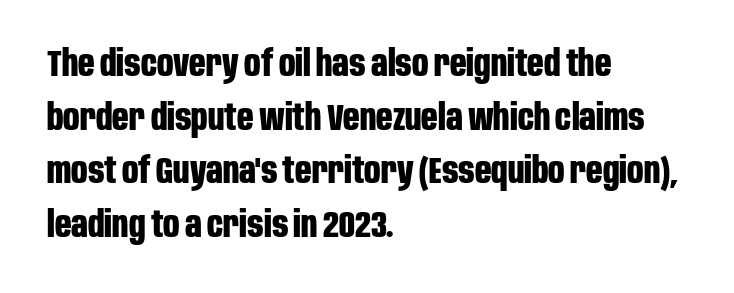
The image shows 36 px bold, condensed sans-serif type, upright; set left-aligned, normal line spacing (1.49x), normal letter spacing, not underlined; low stroke contrast and a large x-height.
